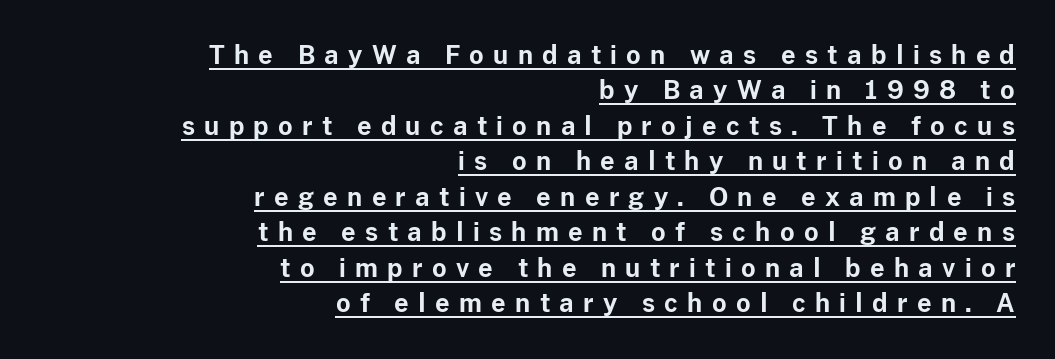
{"italic": "no", "bold": "yes", "underline": "yes", "align": "right", "line_spacing": "normal", "line_spacing_ratio": 1.42, "letter_spacing": "wide", "letter_spacing_em": 0.37, "glyph_px": 25}
